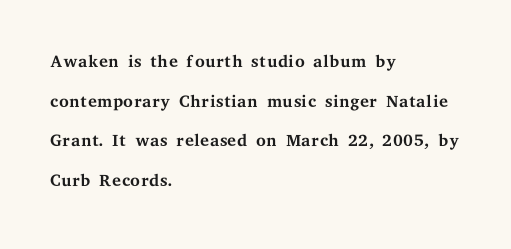
{"italic": "no", "bold": "no", "underline": "no", "align": "left", "line_spacing": "normal", "line_spacing_ratio": 1.59, "letter_spacing": "normal", "letter_spacing_em": 0.0, "glyph_px": 25}
